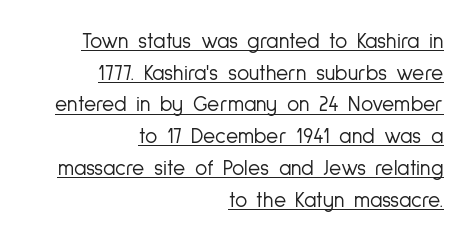
The letters stand straight up with perfectly vertical stems. Each new line begins a customary step beneath the previous one. Heaviness? Minimal to ordinary, like unemphasized prose. The specimen includes a rule beneath the text block's lines. Caption: standard tracking, unaltered.
